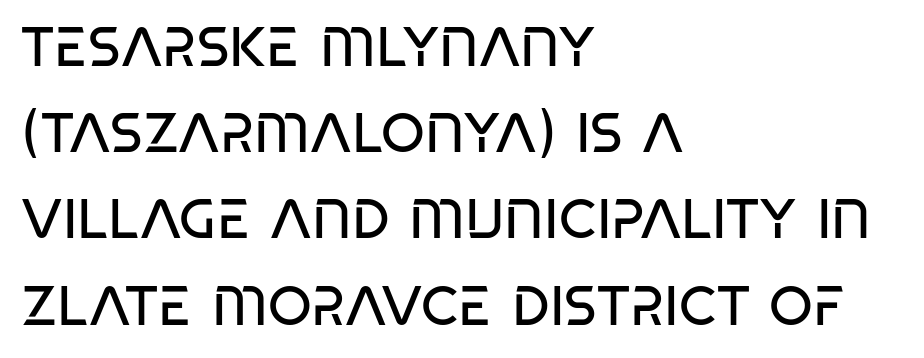
Q: Is the text bold? A: No.
Q: Is the typeface a serif or a sans-serif typeface? A: Sans-serif.
Q: Is the text underlined? A: No.
Q: How is the paragraph aligned? A: Left-aligned.
Q: Is the spacing between letters normal or unusually wide? A: Normal.
Q: Is the spacing between lines tight, normal or loose? A: Normal.
Q: Width (condensed, normal, or wide)? A: Condensed.
Q: Stroke contrast? A: Low.
Q: x-height? A: Large.
Q: Monospaced? A: No.
